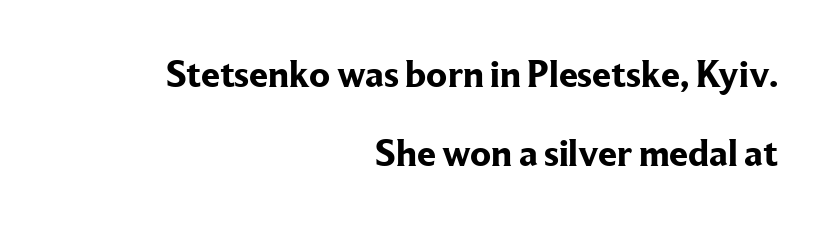
Q: Is the text bold? A: Yes.
Q: Is the text italic (slanted)? A: No, it is upright.
Q: Is the typeface a serif or a sans-serif typeface? A: Serif.
Q: Is the text underlined? A: No.
Q: How is the paragraph aligned? A: Right-aligned.
Q: Is the spacing between letters normal or unusually wide? A: Normal.
Q: Is the spacing between lines tight, normal or loose? A: Loose.
Q: Width (condensed, normal, or wide)? A: Normal.
Q: Stroke contrast? A: Low.
Q: x-height? A: Medium.
Q: Monospaced? A: No.
